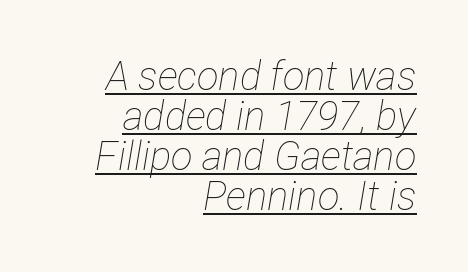
Q: Is the text bold? A: No.
Q: Is the text italic (slanted)? A: Yes, it leans right by about 12 degrees.
Q: Is the text underlined? A: Yes.
Q: How is the paragraph aligned? A: Right-aligned.
Q: Is the spacing between letters normal or unusually wide? A: Normal.
Q: Is the spacing between lines tight, normal or loose? A: Tight.
Q: Width (condensed, normal, or wide)? A: Condensed.
Q: Stroke contrast? A: Low.
Q: x-height? A: Medium.
Q: Monospaced? A: No.
